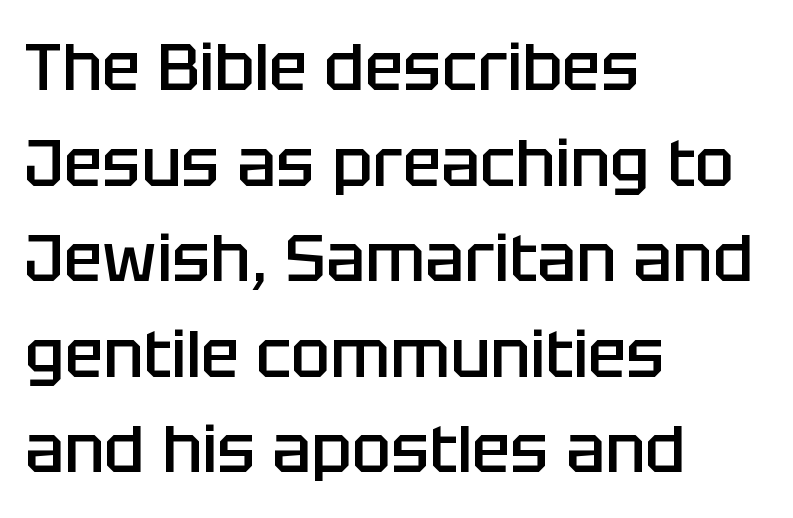
The image shows 65 px semibold sans-serif type, upright; set left-aligned, normal line spacing (1.47x), normal letter spacing, not underlined; low stroke contrast and a large x-height.
